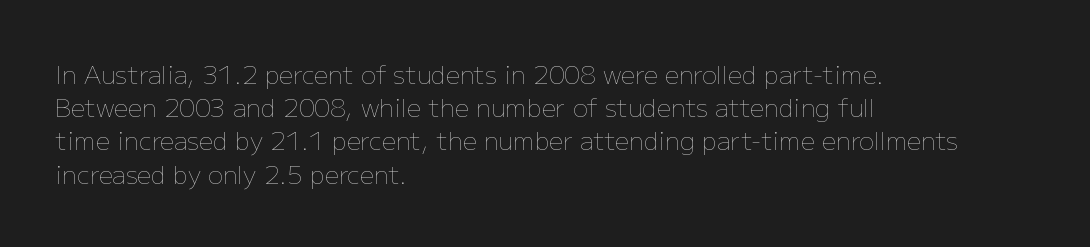
{"italic": "no", "bold": "no", "underline": "no", "align": "left", "line_spacing": "normal", "line_spacing_ratio": 1.33, "letter_spacing": "normal", "letter_spacing_em": 0.0, "glyph_px": 25}
